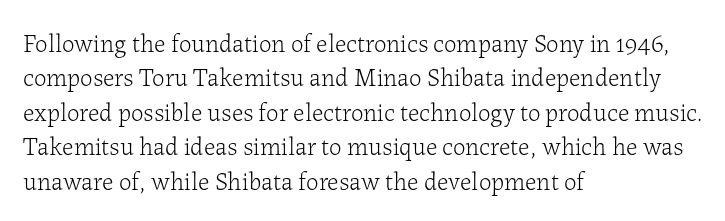
Q: Is the text bold? A: No.
Q: Is the text italic (slanted)? A: No, it is upright.
Q: Is the text underlined? A: No.
Q: How is the paragraph aligned? A: Left-aligned.
Q: Is the spacing between letters normal or unusually wide? A: Normal.
Q: Is the spacing between lines tight, normal or loose? A: Normal.
